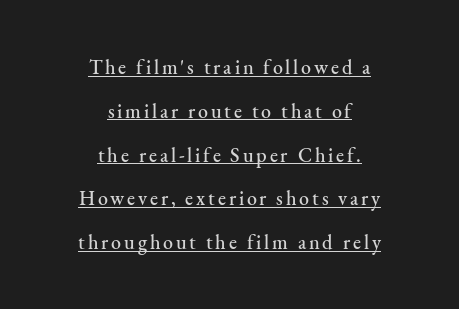
{"italic": "no", "underline": "yes", "align": "center", "line_spacing": "loose", "line_spacing_ratio": 2.19, "glyph_px": 20}
